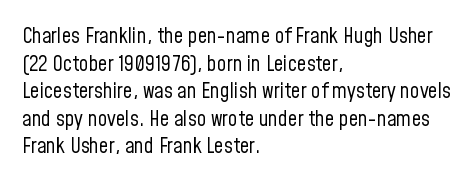
Q: Is the text bold? A: No.
Q: Is the text italic (slanted)? A: No, it is upright.
Q: Is the text underlined? A: No.
Q: How is the paragraph aligned? A: Left-aligned.
Q: Is the spacing between letters normal or unusually wide? A: Normal.
Q: Is the spacing between lines tight, normal or loose? A: Normal.
